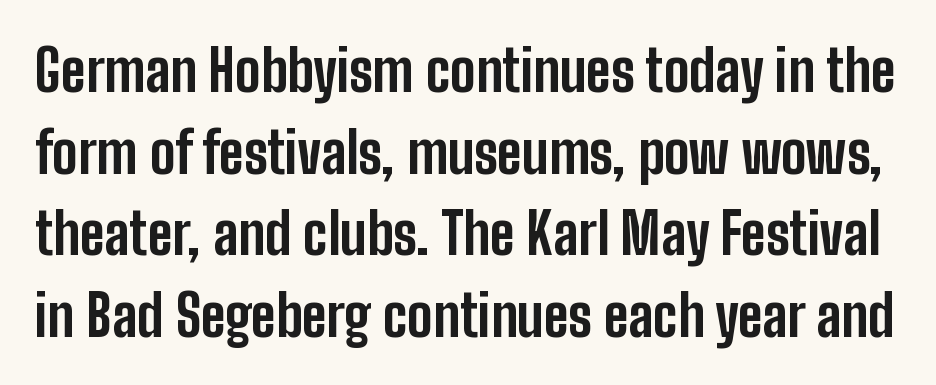
Tracking value appears to be zero — textbook default spacing. Character widths vary here, with narrow letters taking less room than wide ones. Examine the stroke ends and you'll find no serifs. Notice how descenders clear the ascenders below comfortably — that's standard leading. Weight check: bold — yes, fully.
